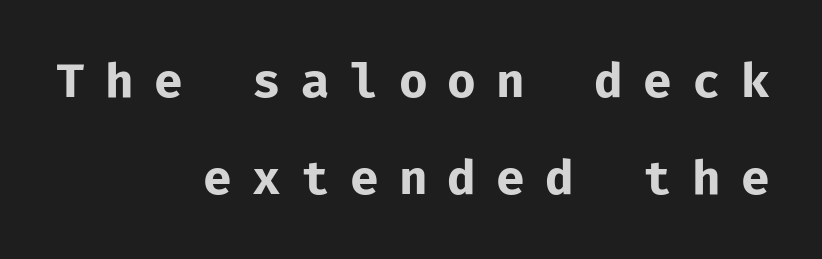
The image shows 48 px bold sans-serif type, upright, monospaced; set right-aligned, loose line spacing (2.02x), unusually wide letter spacing (+0.42 em), not underlined; low stroke contrast and a medium x-height.
